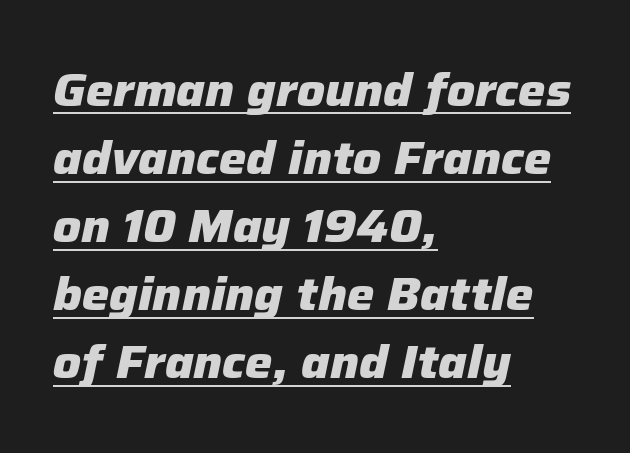
The image shows 46 px heavy type, italic (leaning right); set left-aligned, normal line spacing (1.48x), normal letter spacing, underlined; low stroke contrast and a medium x-height.
